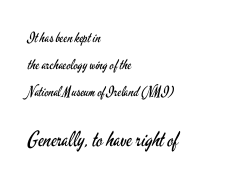
{"bold": "no", "underline": "no", "align": "left", "line_spacing": "loose", "line_spacing_ratio": 1.92, "letter_spacing": "normal", "letter_spacing_em": 0.0, "larger_block": "second", "size_ratio": 1.5, "glyph_px": 21}
